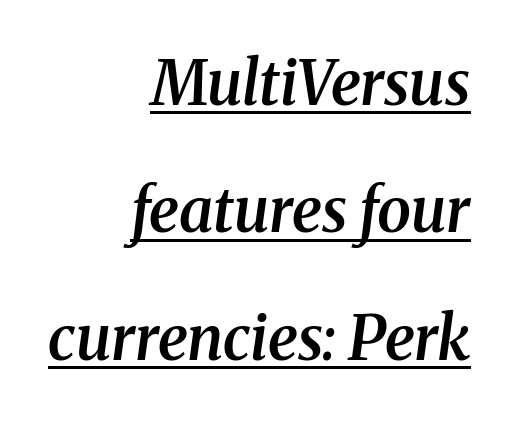
The rendering uses a semibold face; strokes are thickened but not to full bold. The passage shown is typeset with a serif family. You could not count columns in this text — the font is proportionally spaced. Looking at the ascenders, they clearly lean.
